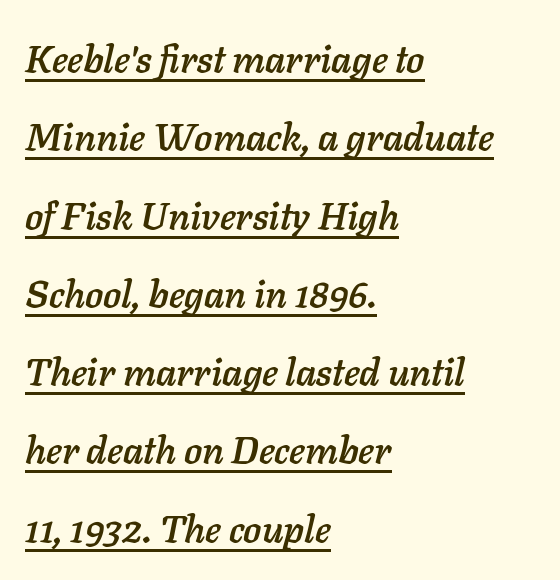
{"italic": "yes", "lean": "right", "slant_degrees": 11, "width": "normal", "stroke_contrast": "low", "x_height": "medium", "monospaced": "no", "underline": "yes", "align": "left", "line_spacing": "loose", "line_spacing_ratio": 2.06, "letter_spacing": "normal", "letter_spacing_em": 0.0, "glyph_px": 38}
